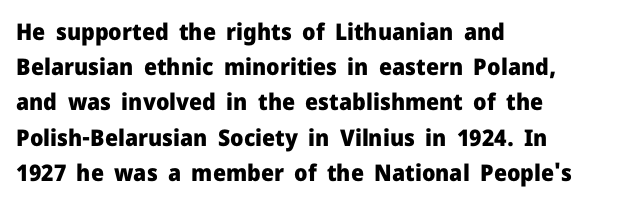
The image shows 23 px bold type, upright; set left-aligned, normal line spacing (1.53x), normal letter spacing, not underlined.
